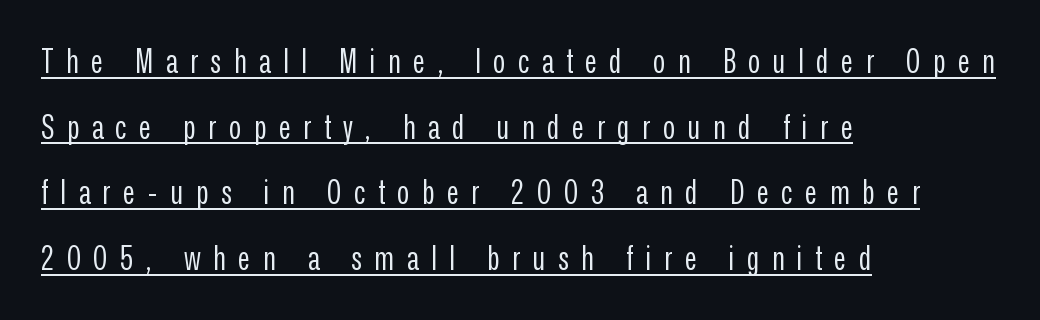
{"serif": "no", "italic": "no", "bold": "no", "weight": "regular", "width": "condensed", "stroke_contrast": "low", "x_height": "medium", "monospaced": "no", "underline": "yes", "align": "left", "line_spacing": "loose", "line_spacing_ratio": 1.99, "letter_spacing": "wide", "letter_spacing_em": 0.38, "glyph_px": 33}
